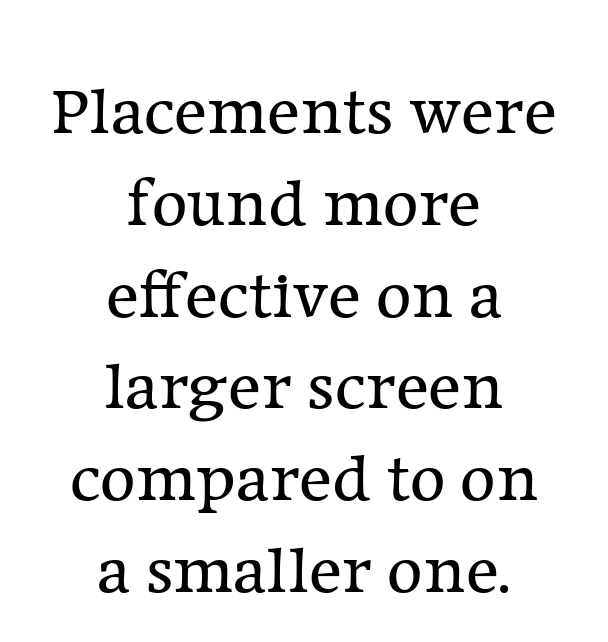
{"serif": "yes", "italic": "no", "bold": "no", "weight": "regular", "width": "normal", "stroke_contrast": "low", "x_height": "medium", "monospaced": "no", "underline": "no", "align": "center", "line_spacing": "normal", "line_spacing_ratio": 1.33, "letter_spacing": "normal", "letter_spacing_em": 0.0, "glyph_px": 69}
